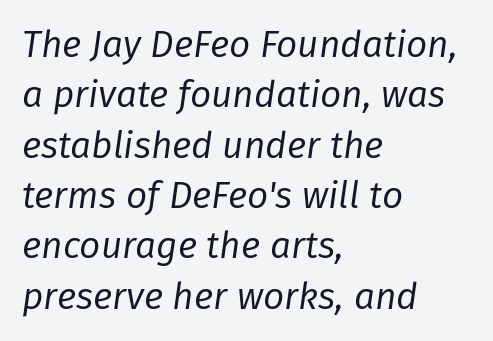
{"italic": "yes", "lean": "right", "slant_degrees": 8, "bold": "no", "weight": "regular", "width": "normal", "stroke_contrast": "low", "x_height": "medium", "monospaced": "no", "underline": "no", "align": "left", "line_spacing": "normal", "line_spacing_ratio": 1.36, "letter_spacing": "normal", "letter_spacing_em": 0.0, "glyph_px": 37}
